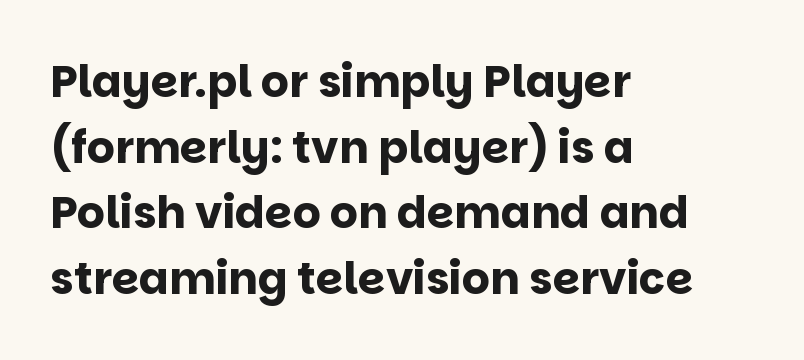
Compared with a centered layout, this one pins lines to the left instead. Honestly, the letter spacing is just normal — you wouldn't notice it. The lines sit at an ordinary, default distance from one another. The type family on display is of the sans-serif kind. This is roman type, the default non-slanted kind. Thick stems and heavy bowls — unmistakably bold.
